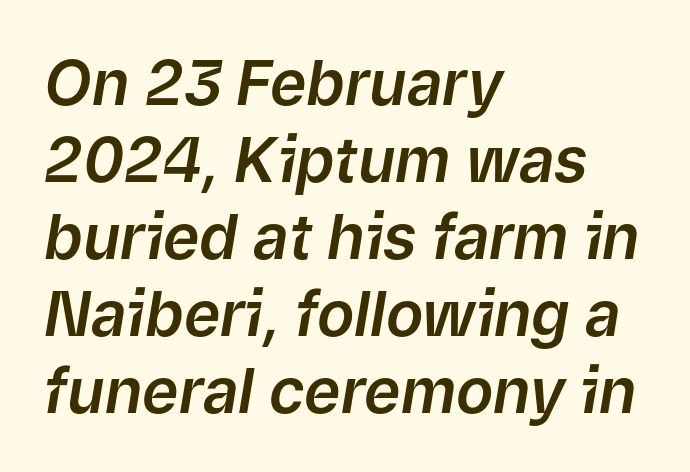
Q: Is the text italic (slanted)? A: Yes, it leans right by about 9 degrees.
Q: Is the text underlined? A: No.
Q: How is the paragraph aligned? A: Left-aligned.
Q: Is the spacing between letters normal or unusually wide? A: Normal.
Q: Width (condensed, normal, or wide)? A: Normal.
Q: Stroke contrast? A: Low.
Q: x-height? A: Medium.
Q: Monospaced? A: No.
